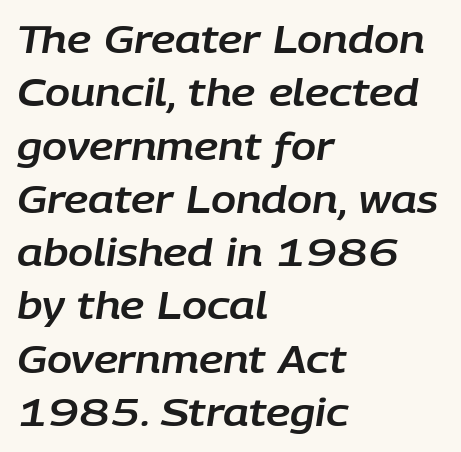
Baseline-to-baseline distance is the conventional proportion of letter height. The typography opts for an oblique posture over an upright one. Lines of text with bare space underneath. You could not count columns in this text — the font is proportionally spaced. The setting favours the left margin, as ordinary paragraphs usually do.
